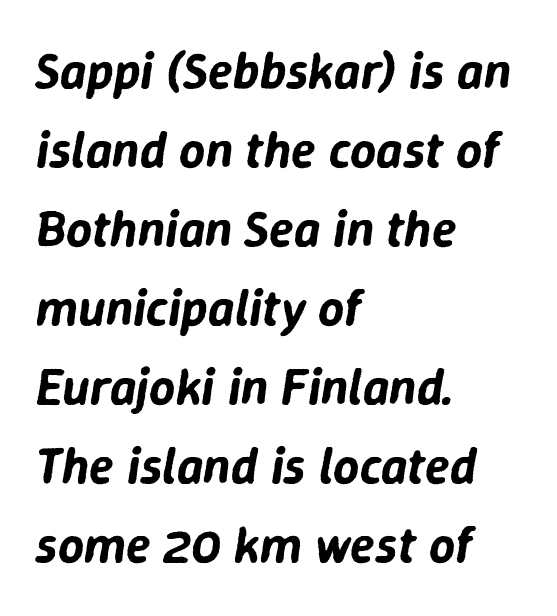
Q: Is the text italic (slanted)? A: Yes, it leans right by about 9 degrees.
Q: Is the text underlined? A: No.
Q: How is the paragraph aligned? A: Left-aligned.
Q: Is the spacing between letters normal or unusually wide? A: Normal.
Q: Is the spacing between lines tight, normal or loose? A: Normal.
Q: Width (condensed, normal, or wide)? A: Normal.
Q: Stroke contrast? A: Low.
Q: x-height? A: Medium.
Q: Monospaced? A: No.
